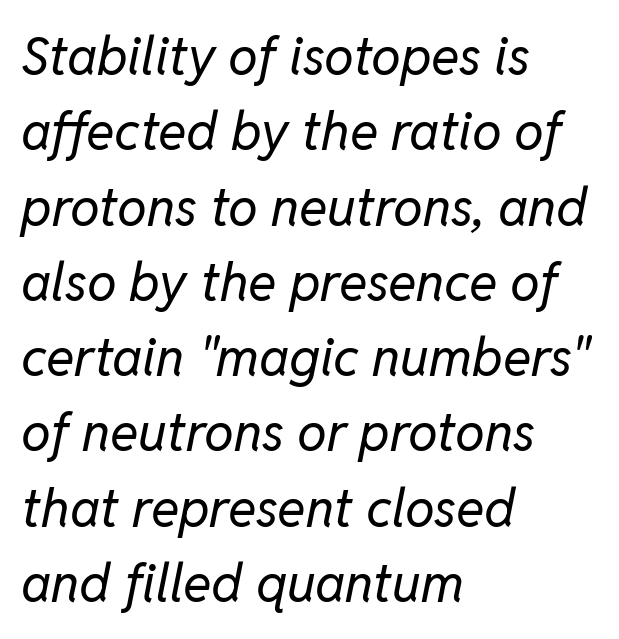
Q: Is the text bold? A: No.
Q: Is the text italic (slanted)? A: Yes, it leans right by about 11 degrees.
Q: Is the text underlined? A: No.
Q: How is the paragraph aligned? A: Left-aligned.
Q: Is the spacing between letters normal or unusually wide? A: Normal.
Q: Is the spacing between lines tight, normal or loose? A: Normal.
Q: Width (condensed, normal, or wide)? A: Normal.
Q: Stroke contrast? A: Low.
Q: x-height? A: Medium.
Q: Monospaced? A: No.
